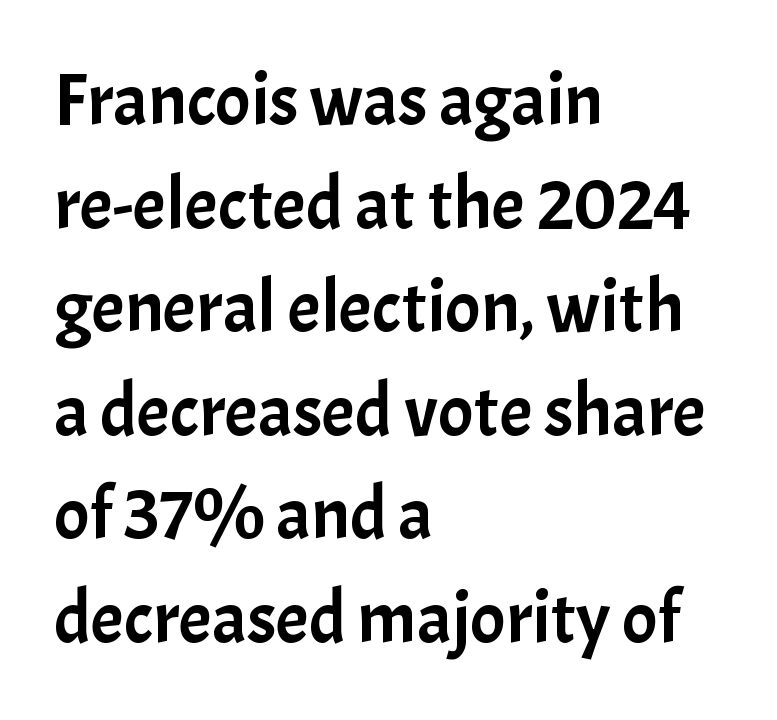
Q: Is the text italic (slanted)? A: No, it is upright.
Q: Is the typeface a serif or a sans-serif typeface? A: Sans-serif.
Q: Is the text underlined? A: No.
Q: How is the paragraph aligned? A: Left-aligned.
Q: Is the spacing between letters normal or unusually wide? A: Normal.
Q: Is the spacing between lines tight, normal or loose? A: Normal.
Q: Width (condensed, normal, or wide)? A: Normal.
Q: Stroke contrast? A: Low.
Q: x-height? A: Medium.
Q: Monospaced? A: No.
